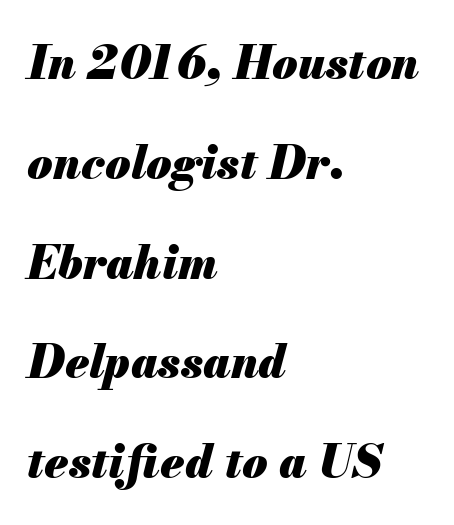
You could call the tracking neutral — neither tight nor loose. Descenders are the only things crossing below the line. Every row of glyphs begins at an identical x-position on the left. Heavy, bold letterforms.
